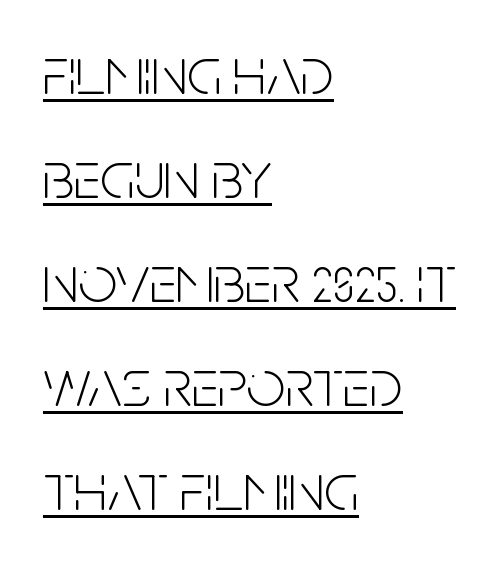
Q: Is the text bold? A: No.
Q: Is the text italic (slanted)? A: No, it is upright.
Q: Is the typeface a serif or a sans-serif typeface? A: Sans-serif.
Q: Is the text underlined? A: Yes.
Q: How is the paragraph aligned? A: Left-aligned.
Q: Is the spacing between letters normal or unusually wide? A: Normal.
Q: Is the spacing between lines tight, normal or loose? A: Normal.
Q: Width (condensed, normal, or wide)? A: Condensed.
Q: Stroke contrast? A: Low.
Q: x-height? A: Large.
Q: Monospaced? A: No.
